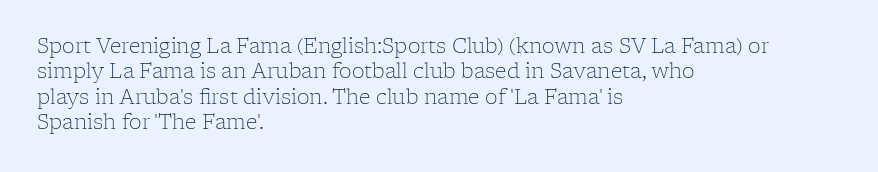
Q: Is the text bold? A: No.
Q: Is the text italic (slanted)? A: No, it is upright.
Q: Is the text underlined? A: No.
Q: How is the paragraph aligned? A: Left-aligned.
Q: Is the spacing between letters normal or unusually wide? A: Normal.
Q: Is the spacing between lines tight, normal or loose? A: Normal.
